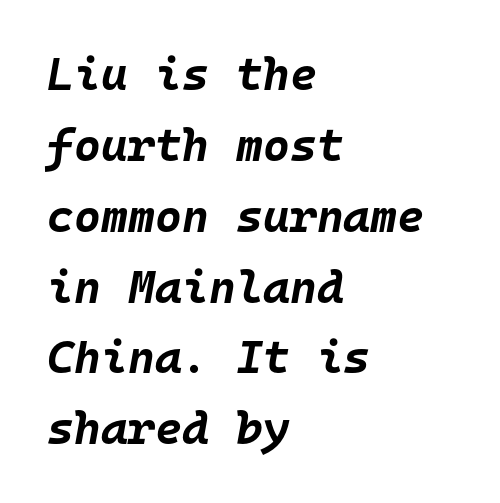
The image shows 46 px bold type, italic (leaning right), monospaced; set left-aligned, normal line spacing (1.54x), normal letter spacing, not underlined; low stroke contrast and a large x-height.
